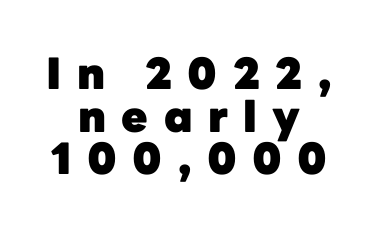
Q: Is the text bold? A: Yes.
Q: Is the text italic (slanted)? A: No, it is upright.
Q: Is the typeface a serif or a sans-serif typeface? A: Sans-serif.
Q: Is the text underlined? A: No.
Q: How is the paragraph aligned? A: Centered.
Q: Is the spacing between letters normal or unusually wide? A: Unusually wide.
Q: Is the spacing between lines tight, normal or loose? A: Tight.
Q: Width (condensed, normal, or wide)? A: Normal.
Q: Stroke contrast? A: Low.
Q: x-height? A: Medium.
Q: Monospaced? A: No.
